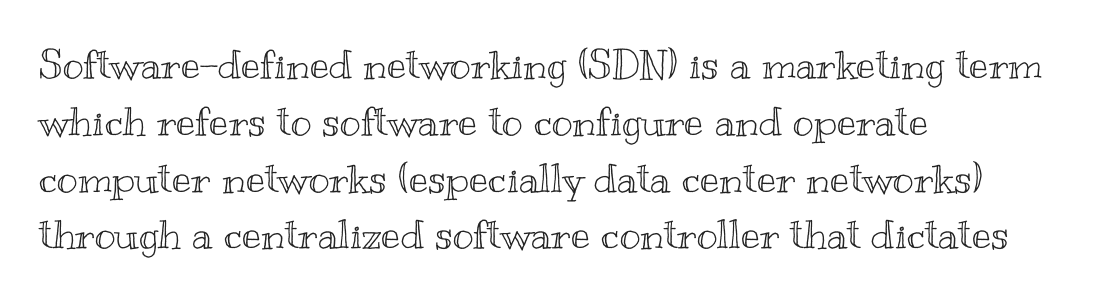
{"italic": "no", "width": "wide", "x_height": "small", "monospaced": "no", "underline": "no", "align": "left", "line_spacing": "normal", "line_spacing_ratio": 1.42, "letter_spacing": "normal", "letter_spacing_em": 0.0, "glyph_px": 40}
